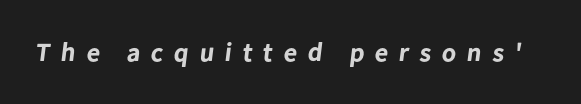
Q: Is the text bold? A: Yes.
Q: Is the text underlined? A: No.
Q: Is the spacing between letters normal or unusually wide? A: Unusually wide.
